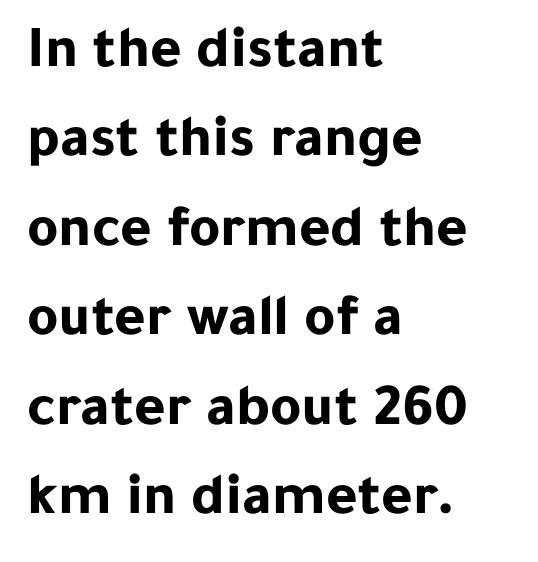
The image shows 60 px bold sans-serif type, upright; set left-aligned, normal line spacing (1.49x), normal letter spacing, not underlined; low stroke contrast and a medium x-height.
